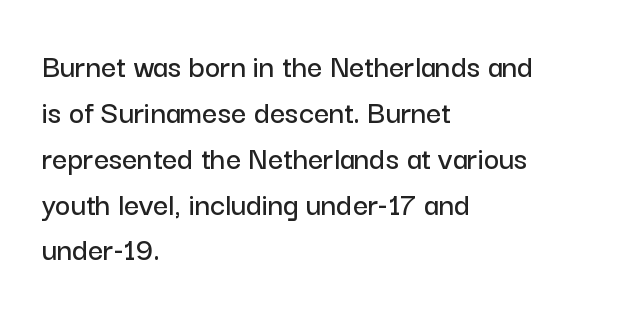
Leftover space on each line is placed entirely after the last word. No word sits above an underline. Regular leading. Inter-character spacing is left at the font's built-in metrics. Think of a printed novel: that variable character pitch is what you see here.
